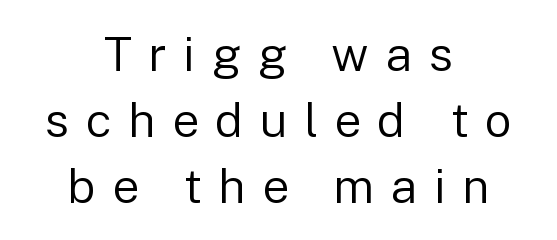
Q: Is the text bold? A: No.
Q: Is the text italic (slanted)? A: No, it is upright.
Q: Is the typeface a serif or a sans-serif typeface? A: Sans-serif.
Q: Is the text underlined? A: No.
Q: How is the paragraph aligned? A: Centered.
Q: Is the spacing between letters normal or unusually wide? A: Unusually wide.
Q: Is the spacing between lines tight, normal or loose? A: Normal.
Q: Width (condensed, normal, or wide)? A: Normal.
Q: Stroke contrast? A: Low.
Q: x-height? A: Medium.
Q: Monospaced? A: No.
